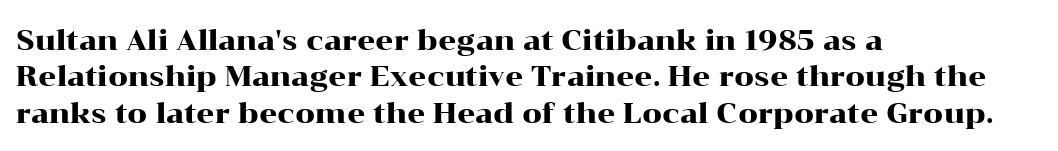
Q: Is the text italic (slanted)? A: No, it is upright.
Q: Is the typeface a serif or a sans-serif typeface? A: Serif.
Q: Is the text underlined? A: No.
Q: How is the paragraph aligned? A: Left-aligned.
Q: Is the spacing between letters normal or unusually wide? A: Normal.
Q: Is the spacing between lines tight, normal or loose? A: Normal.
Q: Width (condensed, normal, or wide)? A: Wide.
Q: Stroke contrast? A: High.
Q: x-height? A: Medium.
Q: Monospaced? A: No.
